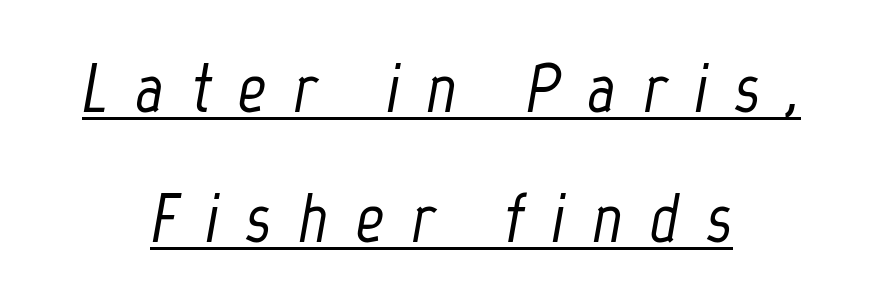
{"italic": "yes", "lean": "right", "slant_degrees": 12, "width": "condensed", "stroke_contrast": "low", "x_height": "medium", "monospaced": "no", "underline": "yes", "align": "center", "line_spacing_ratio": 1.86, "letter_spacing": "wide", "letter_spacing_em": 0.39, "glyph_px": 70}
